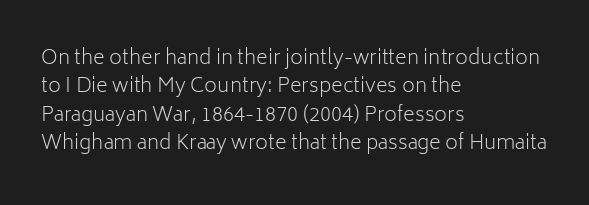
The image shows 20 px text type, upright; set left-aligned, normal line spacing (1.42x), normal letter spacing, not underlined.
